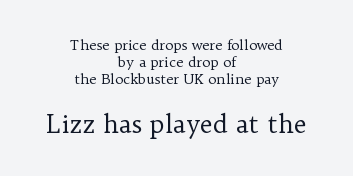
This rendering leaves character spacing at its baseline value. You get the small type first, then a jump to larger type. The strokes carry an ordinary text weight at most. Nobody drew a line under any word here.
